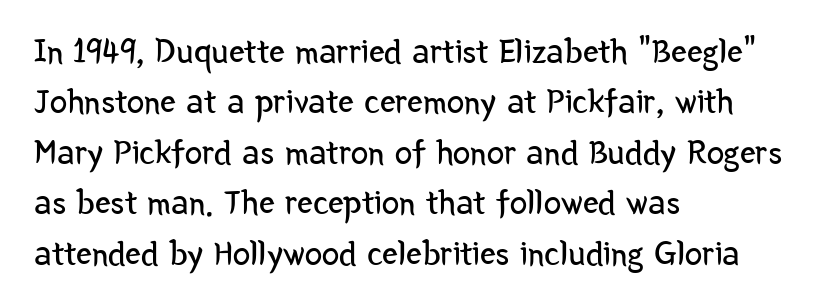
The image shows 35 px regular-weight, condensed sans-serif type, upright; set left-aligned, normal line spacing (1.44x), normal letter spacing, not underlined; low stroke contrast and a medium x-height.
